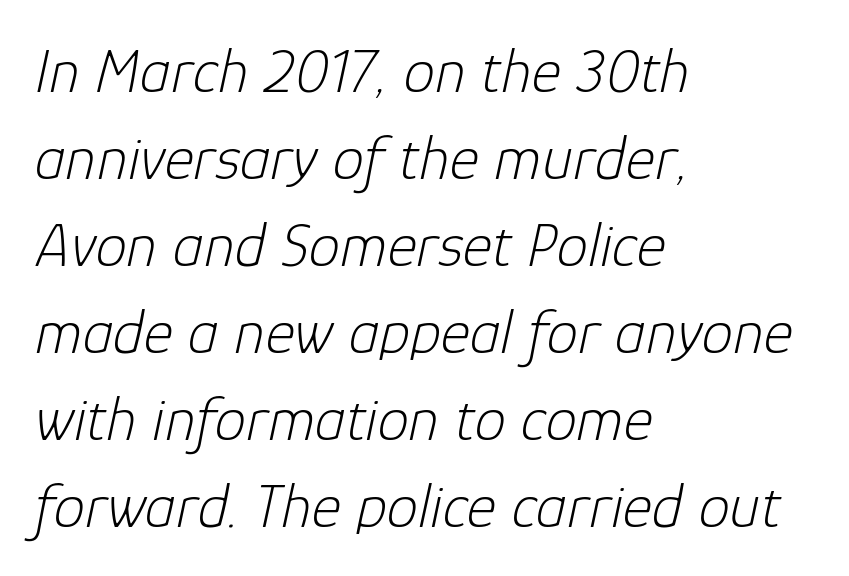
{"italic": "yes", "lean": "right", "slant_degrees": 12, "bold": "no", "weight": "light", "width": "normal", "stroke_contrast": "low", "x_height": "medium", "monospaced": "no", "underline": "no", "align": "left", "line_spacing": "normal", "line_spacing_ratio": 1.38, "letter_spacing": "normal", "letter_spacing_em": 0.0, "glyph_px": 63}
